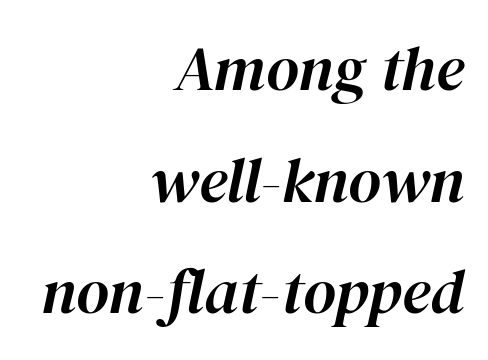
The image shows 63 px text type, italic (leaning right); set right-aligned, line spacing 1.77x, normal letter spacing, not underlined; high stroke contrast and a medium x-height.
